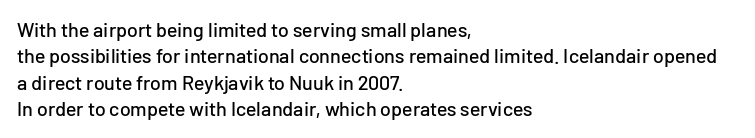
The image shows 20 px text type, upright; set left-aligned, normal line spacing (1.32x), normal letter spacing, not underlined.
